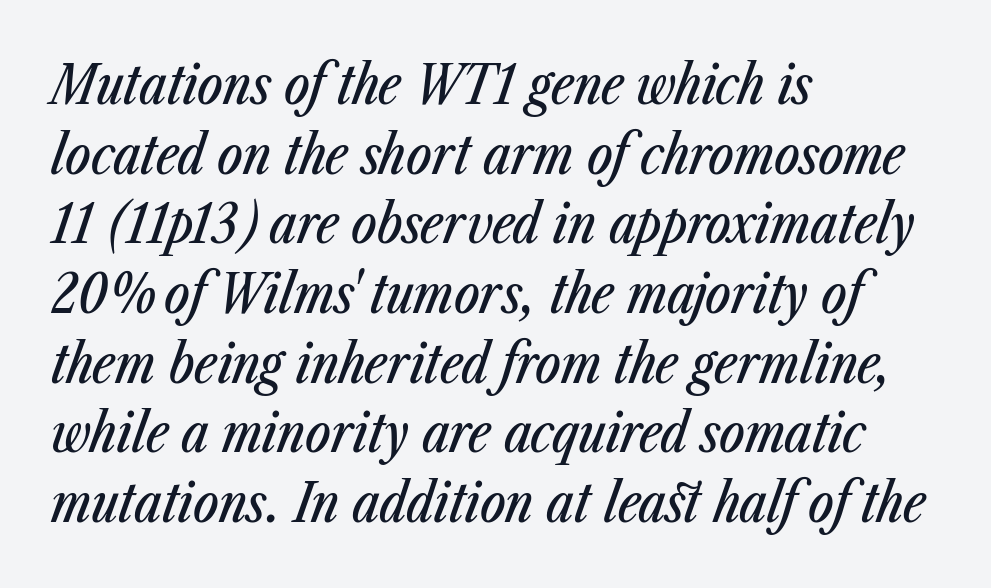
Q: Is the text italic (slanted)? A: Yes, it leans right by about 23 degrees.
Q: Is the text underlined? A: No.
Q: How is the paragraph aligned? A: Left-aligned.
Q: Is the spacing between letters normal or unusually wide? A: Normal.
Q: Is the spacing between lines tight, normal or loose? A: Normal.
Q: Width (condensed, normal, or wide)? A: Condensed.
Q: Stroke contrast? A: Low.
Q: x-height? A: Medium.
Q: Monospaced? A: No.
